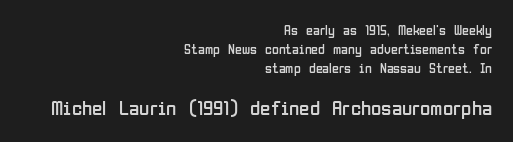
Q: Is the text bold? A: No.
Q: Is the text italic (slanted)? A: No, it is upright.
Q: Is the text underlined? A: No.
Q: How is the paragraph aligned? A: Right-aligned.
Q: Is the spacing between letters normal or unusually wide? A: Normal.
Q: Is the spacing between lines tight, normal or loose? A: Normal.
Q: Which block of text is set in a larger size, the first (top) or the second (bottom)? A: The second (bottom) one.
